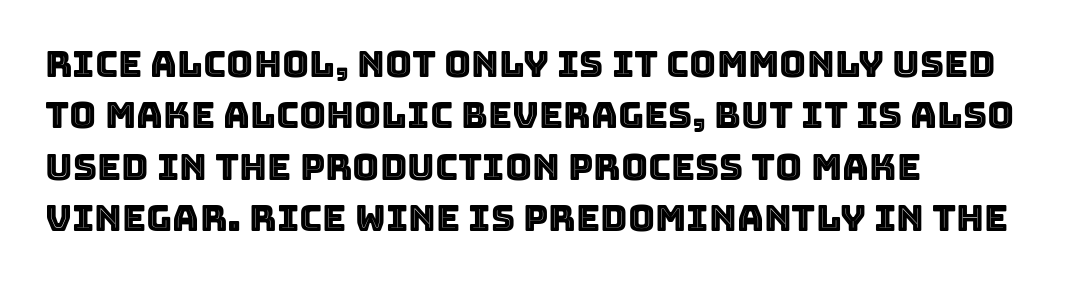
{"italic": "no", "width": "normal", "x_height": "large", "monospaced": "no", "underline": "no", "align": "left", "line_spacing": "normal", "line_spacing_ratio": 1.39, "letter_spacing": "normal", "letter_spacing_em": 0.0, "glyph_px": 37}
